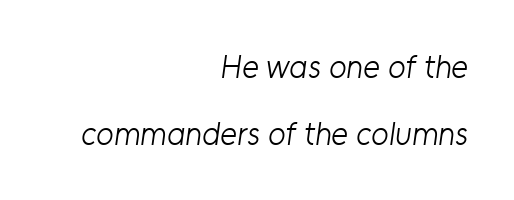
Q: Is the text bold? A: No.
Q: Is the typeface a serif or a sans-serif typeface? A: Sans-serif.
Q: Is the text underlined? A: No.
Q: How is the paragraph aligned? A: Right-aligned.
Q: Is the spacing between letters normal or unusually wide? A: Normal.
Q: Is the spacing between lines tight, normal or loose? A: Loose.
Q: Width (condensed, normal, or wide)? A: Normal.
Q: Stroke contrast? A: Low.
Q: x-height? A: Medium.
Q: Monospaced? A: No.
